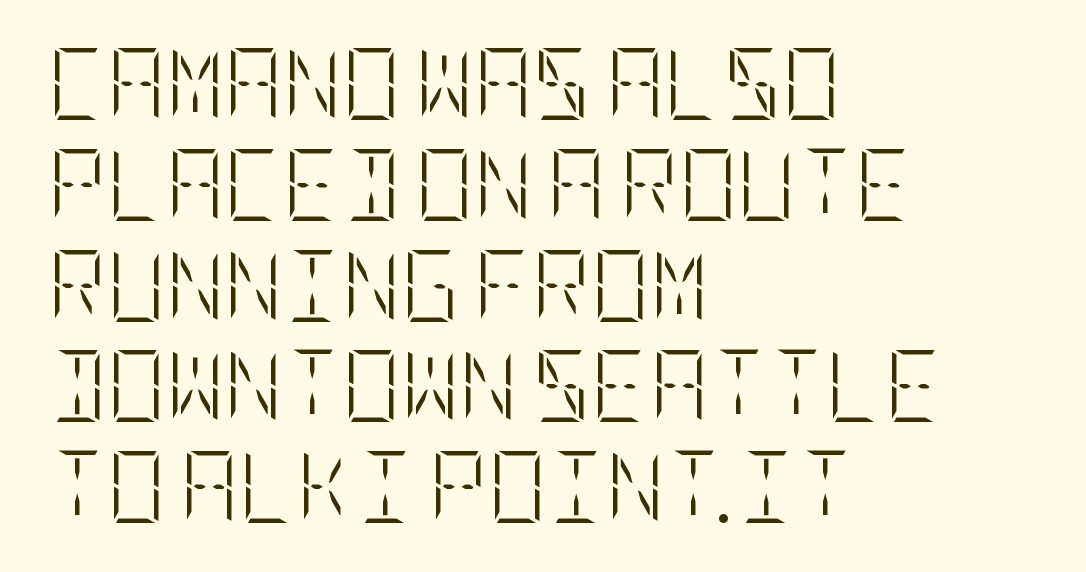
{"italic": "no", "bold": "no", "weight": "light", "width": "condensed", "stroke_contrast": "low", "x_height": "large", "underline": "no", "align": "left", "line_spacing": "normal", "line_spacing_ratio": 1.4, "letter_spacing": "normal", "letter_spacing_em": 0.0, "glyph_px": 72}
